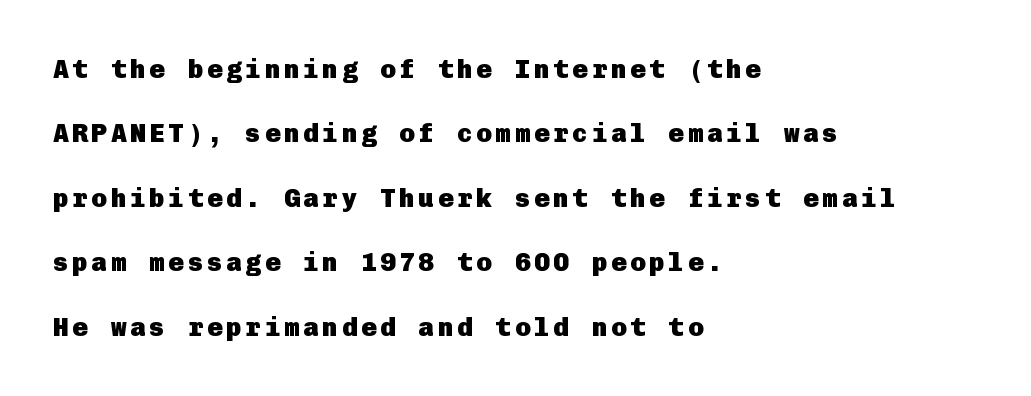
{"italic": "no", "bold": "yes", "underline": "no", "align": "left", "line_spacing": "loose", "line_spacing_ratio": 2.48, "glyph_px": 26}
